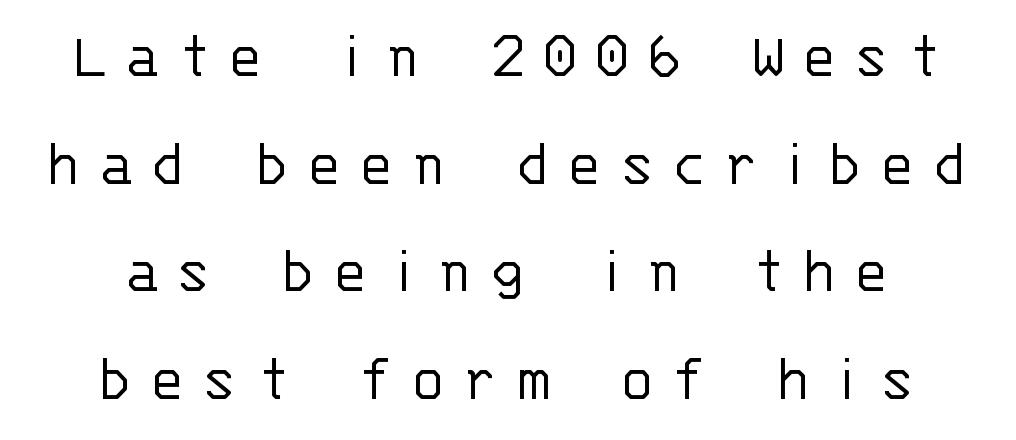
Are there feet on the stems? There aren't — it's a sans. Looks like terminal output: every glyph gets an equal slot. The foot of each line stays bare and open. Someone cranked the tracking dial way up on this one. If you drew a line through each stem, it would be perfectly vertical.
